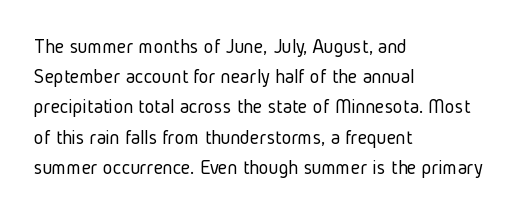
Regarding leading, the lines here are spaced in the standard way. Underline: absent. A classic flush-left, rag-right setting is used for this passage. Every character sits straight up, as roman type does.
